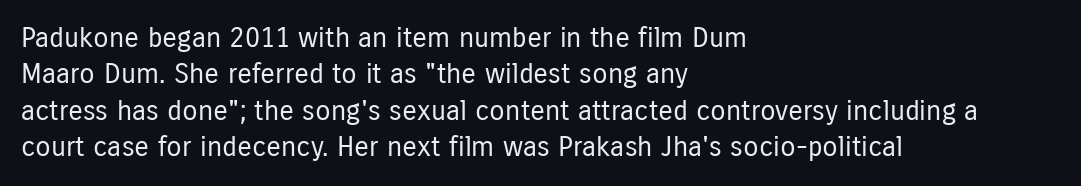
Weight class: somewhere from thin through regular. The paragraph has a hard left edge and a soft right edge. In terms of posture, this sample is upright. You can tell from the bare stems that sans-serif type was used.
